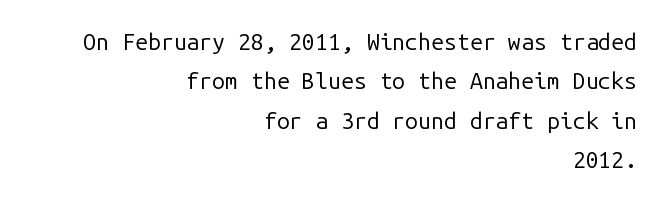
The image shows 23 px text type, upright; set right-aligned, line spacing 1.71x, normal letter spacing, not underlined.
